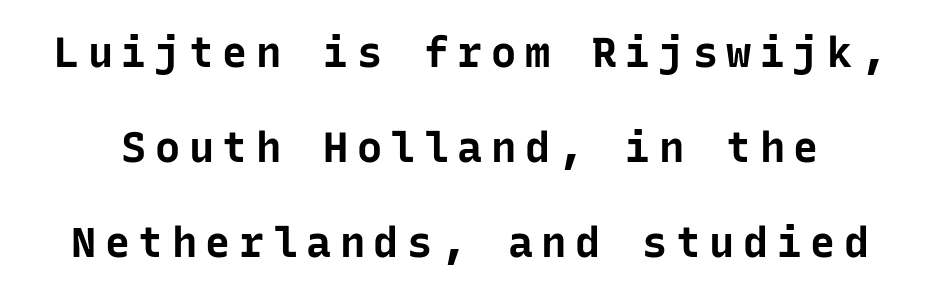
The words here are not underlined. The lettering holds an erect, upright posture throughout. You could count columns in this text — the font is strictly monospaced. The designer dialed line spacing up above the default. The letters are spread apart with noticeably loose tracking.
